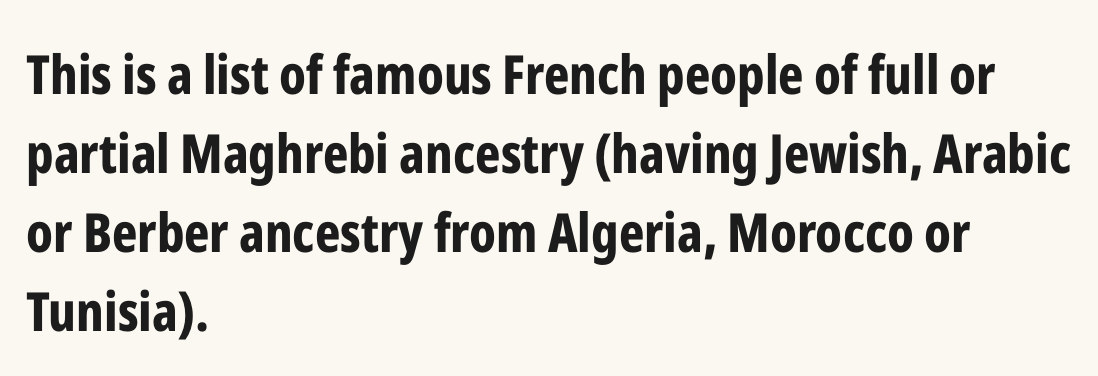
{"serif": "no", "italic": "no", "bold": "yes", "weight": "bold", "width": "condensed", "stroke_contrast": "low", "x_height": "medium", "monospaced": "no", "underline": "no", "align": "left", "line_spacing": "normal", "line_spacing_ratio": 1.46, "letter_spacing": "normal", "letter_spacing_em": 0.0, "glyph_px": 54}
